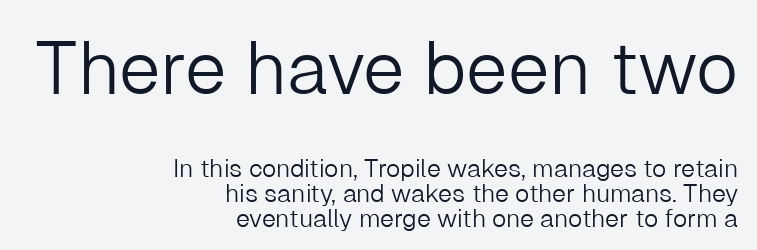
The image shows 74 px light sans-serif type, upright; set right-aligned, tight line spacing (0.99x), normal letter spacing, not underlined; the first (top) block is 2.96x larger; low stroke contrast and a medium x-height.
